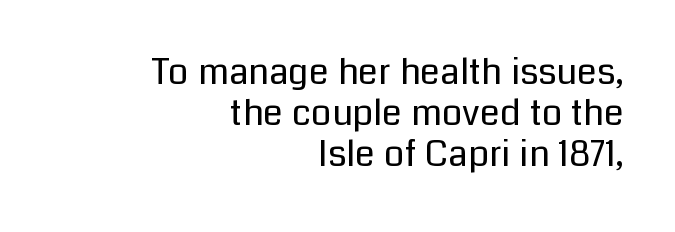
Q: Is the text bold? A: No.
Q: Is the text italic (slanted)? A: No, it is upright.
Q: Is the typeface a serif or a sans-serif typeface? A: Sans-serif.
Q: Is the text underlined? A: No.
Q: How is the paragraph aligned? A: Right-aligned.
Q: Is the spacing between letters normal or unusually wide? A: Normal.
Q: Is the spacing between lines tight, normal or loose? A: Tight.
Q: Width (condensed, normal, or wide)? A: Normal.
Q: Stroke contrast? A: Low.
Q: x-height? A: Medium.
Q: Monospaced? A: No.
